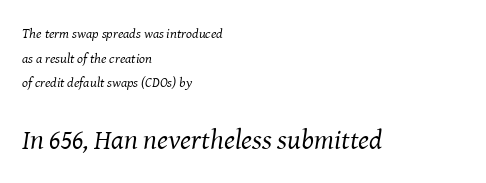
The image shows 28 px regular-weight serif type, italic (leaning right); set left-aligned, line spacing 1.76x, normal letter spacing, not underlined; the second (bottom) block is 2.0x larger; medium stroke contrast and a medium x-height.
